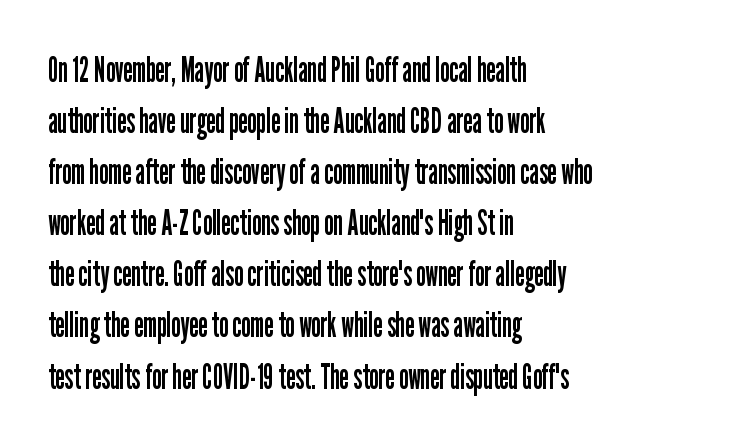
The image shows 35 px regular-weight, condensed sans-serif type, upright; set left-aligned, normal line spacing (1.46x), normal letter spacing, not underlined; low stroke contrast and a medium x-height.
